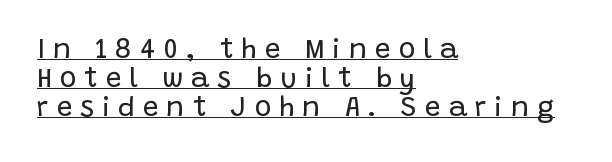
{"serif": "no", "italic": "no", "bold": "no", "weight": "regular", "width": "normal", "stroke_contrast": "low", "x_height": "large", "monospaced": "no", "underline": "yes", "align": "left", "line_spacing": "tight", "line_spacing_ratio": 1.04, "letter_spacing": "wide", "letter_spacing_em": 0.28, "glyph_px": 28}
